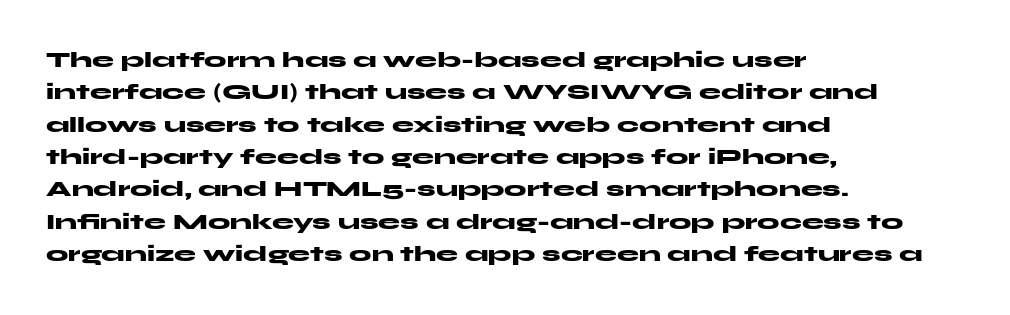
This block has exactly the height ordinary leading produces. A roman cut, with each character standing at attention. Typesetter's note: full bold, strokes at maximum text heaviness. The rendering anchors every line to the left-hand side.
